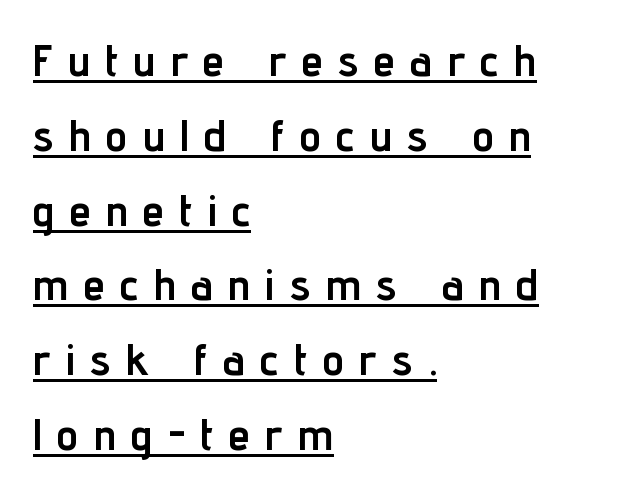
The image shows 44 px semibold, condensed sans-serif type, upright; set left-aligned, normal line spacing (1.7x), unusually wide letter spacing (+0.35 em), underlined; low stroke contrast and a medium x-height.
